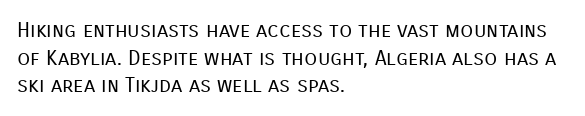
Q: Is the text bold? A: No.
Q: Is the text italic (slanted)? A: No, it is upright.
Q: Is the text underlined? A: No.
Q: How is the paragraph aligned? A: Left-aligned.
Q: Is the spacing between letters normal or unusually wide? A: Normal.
Q: Is the spacing between lines tight, normal or loose? A: Normal.
